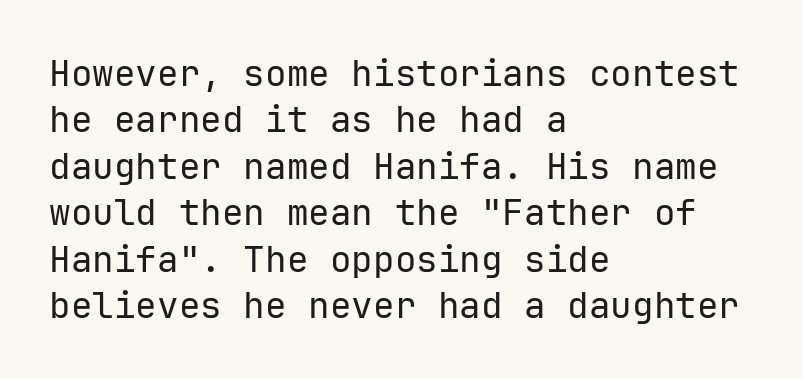
{"serif": "no", "italic": "no", "bold": "no", "weight": "regular", "width": "normal", "stroke_contrast": "low", "x_height": "medium", "underline": "no", "align": "left", "line_spacing": "normal", "line_spacing_ratio": 1.29, "letter_spacing": "normal", "letter_spacing_em": 0.0, "glyph_px": 36}
